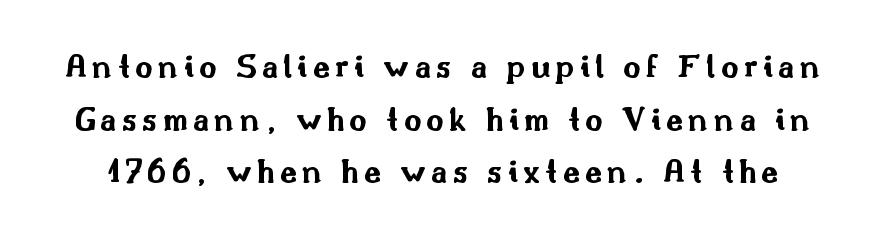
Q: Is the text bold? A: Yes.
Q: Is the text italic (slanted)? A: No, it is upright.
Q: Is the typeface a serif or a sans-serif typeface? A: Sans-serif.
Q: Is the text underlined? A: No.
Q: Is the spacing between lines tight, normal or loose? A: Normal.
Q: Width (condensed, normal, or wide)? A: Wide.
Q: Stroke contrast? A: Medium.
Q: x-height? A: Small.
Q: Monospaced? A: No.
